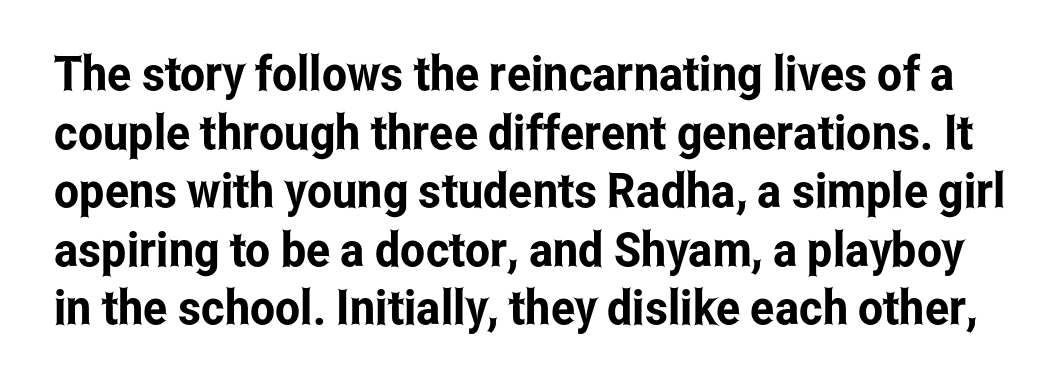
Check where the strokes stop: nothing finishes them off — pure sans. The gap between lines stays unmarked. The passage shown is typed in a proportional face where columns would drift. You can tell it's not italic because the verticals are truly vertical.
